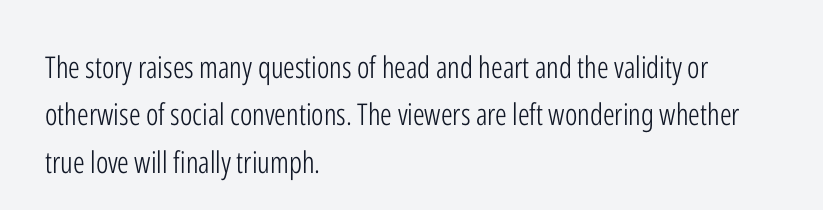
Check where the strokes stop: nothing finishes them off — pure sans. The baseline area is clear. Tall strokes in this sample are plumb rather than angled. Letters have the restrained weight of plain body copy at most. If you drew a ruler down the left edge, every line would touch it.
